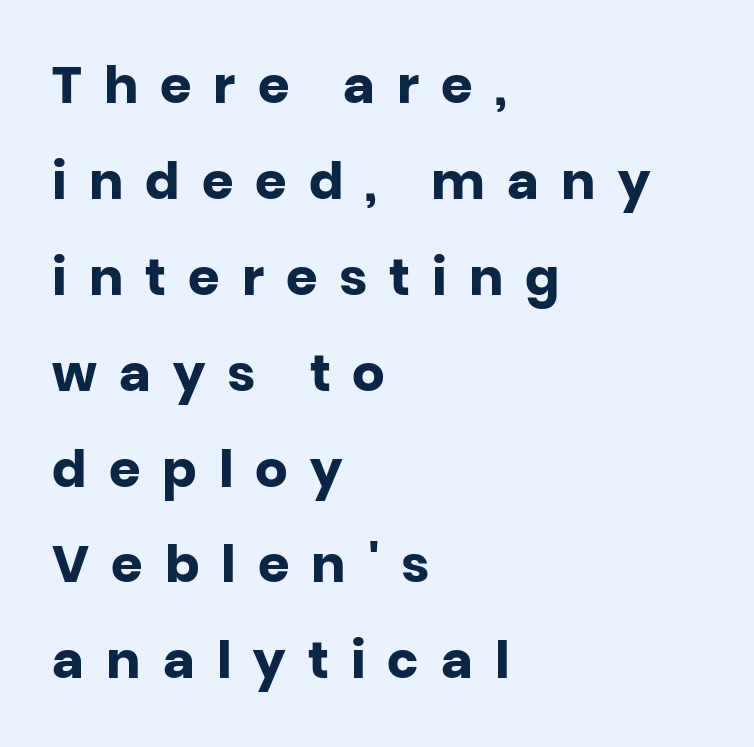
The text was rendered using a sans face with plain stroke endings. Lines of text with bare space underneath. Caption: bold face, heavy strokes. Visually the block forms a straight wall on the left and a jagged coastline on the right. The face used here is rendered with a markedly widened letterfit. A typesetter would mark this as roman, not italic.
